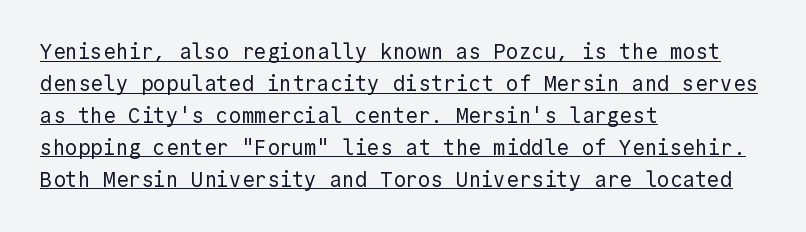
Q: Is the text bold? A: No.
Q: Is the text italic (slanted)? A: No, it is upright.
Q: Is the text underlined? A: Yes.
Q: How is the paragraph aligned? A: Left-aligned.
Q: Is the spacing between letters normal or unusually wide? A: Normal.
Q: Is the spacing between lines tight, normal or loose? A: Normal.
